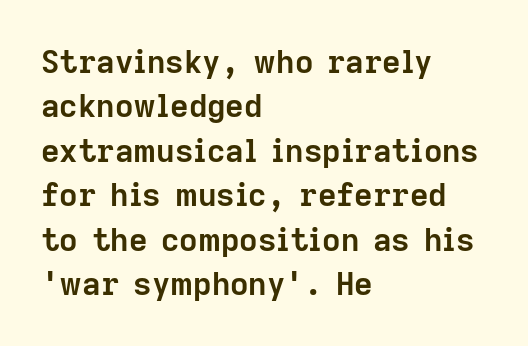
A typesetter would call this proportional, since set widths differ per character. Lines of text with bare space underneath. The letters are bold, with thick, heavy strokes. Caption: standard tracking, unaltered. No feet cap the strokes, marking this as sans-serif type.
